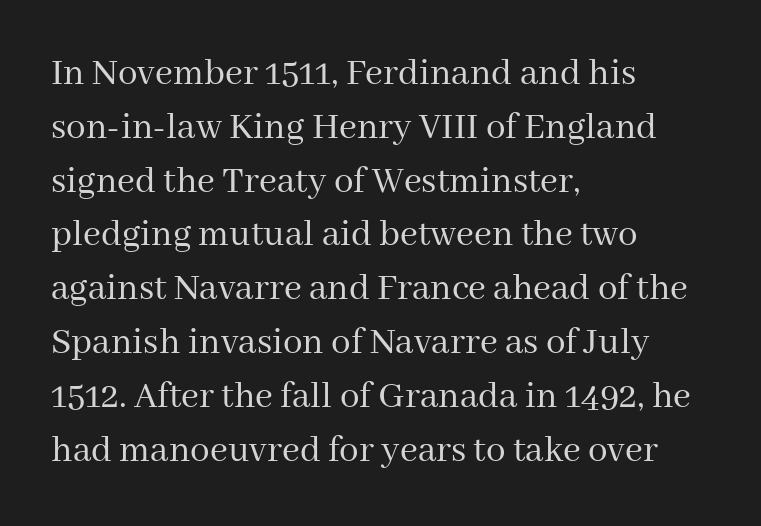
The image shows 39 px regular-weight serif type, upright; set left-aligned, normal line spacing (1.38x), normal letter spacing, not underlined; medium stroke contrast and a medium x-height.
